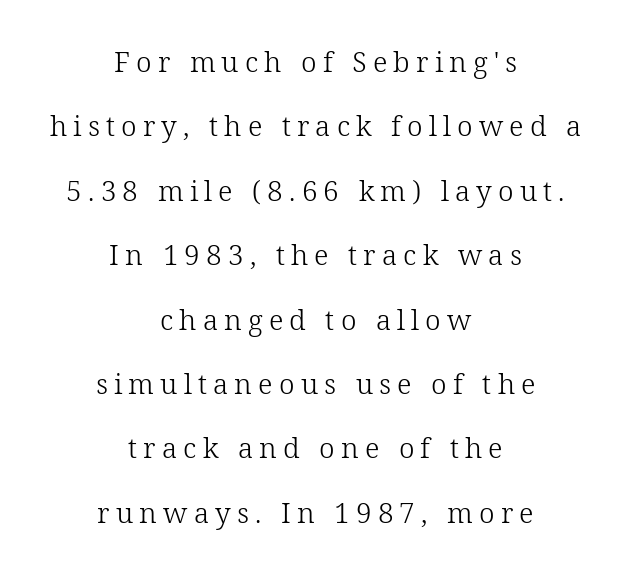
{"serif": "yes", "italic": "no", "bold": "no", "weight": "light", "width": "normal", "stroke_contrast": "low", "x_height": "medium", "monospaced": "no", "underline": "no", "align": "center", "line_spacing": "loose", "line_spacing_ratio": 2.3, "letter_spacing": "wide", "letter_spacing_em": 0.22, "glyph_px": 28}
